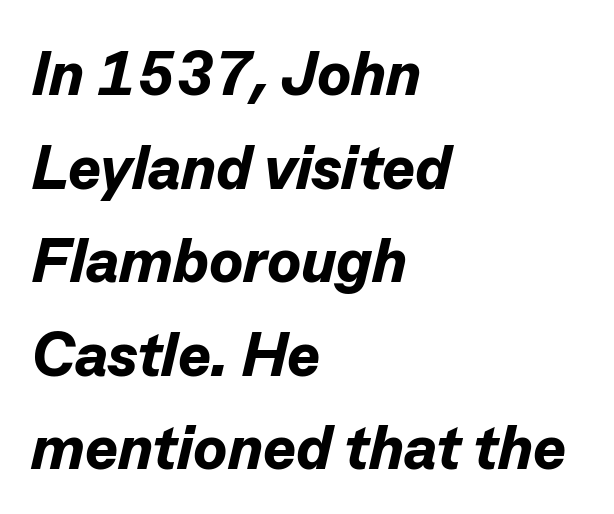
The image shows 62 px bold type, italic (leaning right); set left-aligned, normal line spacing (1.51x), normal letter spacing, not underlined; low stroke contrast and a medium x-height.
